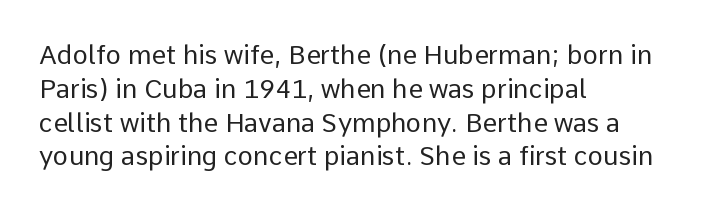
Q: Is the text bold? A: No.
Q: Is the text italic (slanted)? A: No, it is upright.
Q: Is the text underlined? A: No.
Q: How is the paragraph aligned? A: Left-aligned.
Q: Is the spacing between letters normal or unusually wide? A: Normal.
Q: Is the spacing between lines tight, normal or loose? A: Normal.
